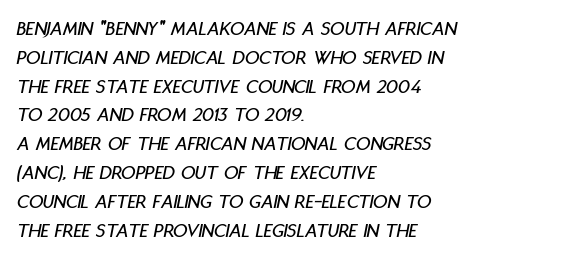
The image shows 20 px text type, italic (leaning right); set left-aligned, normal line spacing (1.44x), normal letter spacing, not underlined.
